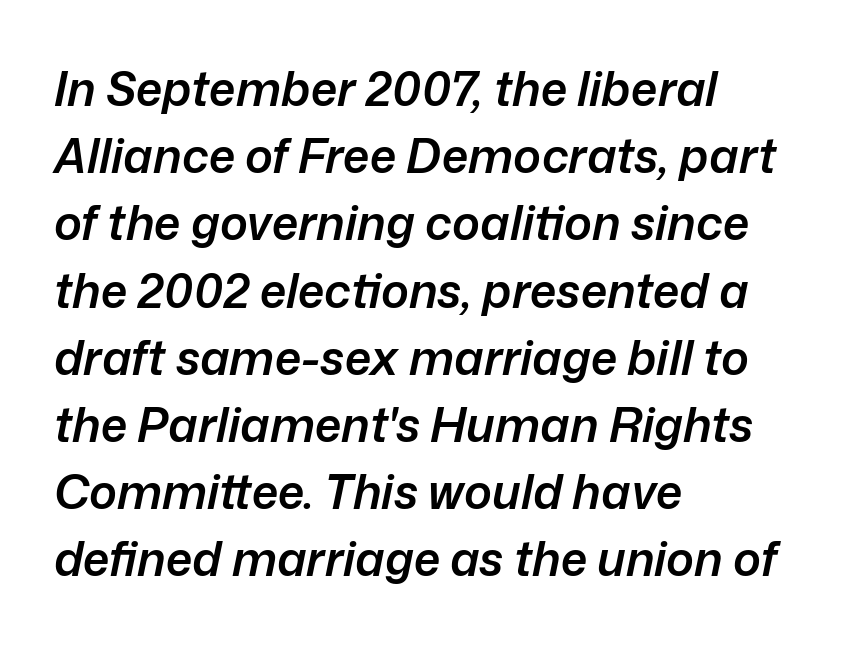
The image shows 47 px semibold type, italic (leaning right); set left-aligned, normal line spacing (1.43x), normal letter spacing, not underlined; low stroke contrast and a medium x-height.
